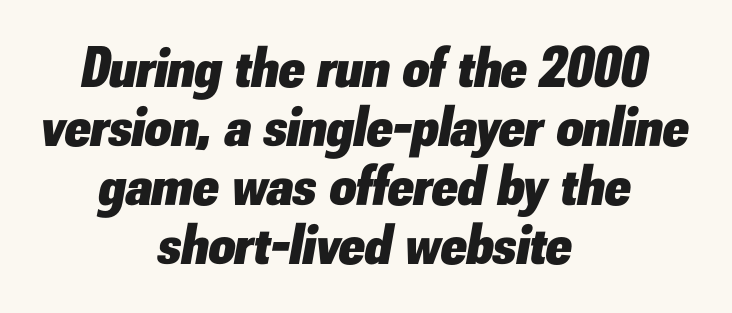
{"italic": "yes", "lean": "right", "slant_degrees": 10, "bold": "yes", "weight": "heavy", "width": "normal", "stroke_contrast": "low", "x_height": "small", "monospaced": "no", "underline": "no", "align": "center", "line_spacing": "tight", "line_spacing_ratio": 1.02, "letter_spacing": "normal", "letter_spacing_em": 0.0, "glyph_px": 58}
